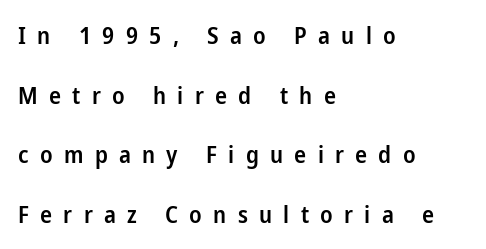
{"italic": "no", "bold": "semi", "underline": "no", "align": "left", "line_spacing": "loose", "line_spacing_ratio": 2.48, "letter_spacing": "wide", "letter_spacing_em": 0.47, "glyph_px": 24}
